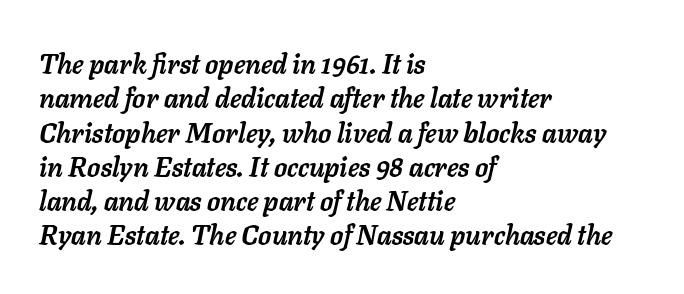
Q: Is the text bold? A: Yes.
Q: Is the text italic (slanted)? A: Yes, it leans right by about 11 degrees.
Q: Is the text underlined? A: No.
Q: How is the paragraph aligned? A: Left-aligned.
Q: Is the spacing between letters normal or unusually wide? A: Normal.
Q: Is the spacing between lines tight, normal or loose? A: Normal.
